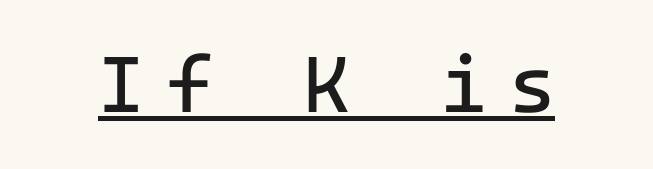
Every character here occupies the same horizontal width, giving the sample a typewriter-like rhythm. The font sits on the lighter half of the weight spectrum, regular included. Compared with undecorated copy, this sample adds a rule below the words. Serifs: no, the terminals of the letterforms are clean. Substantial extra tracking has been applied to these lines.
